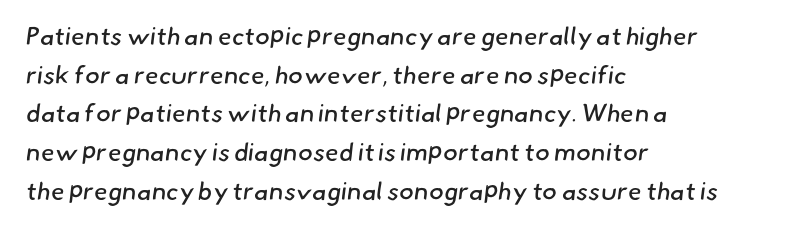
The face looks like a standard text weight, possibly lighter. How are the letters spaced? Ordinarily, with no added tracking. The paragraph has a hard left edge and a soft right edge. The specimen omits any rule beneath the text block's lines. Is there much room between lines? A standard amount, neither cramped nor airy.
